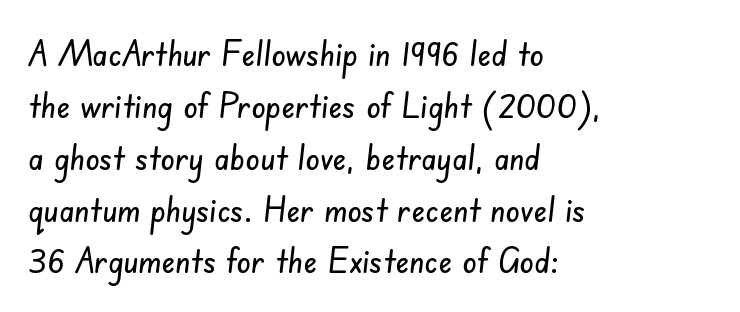
Q: Is the typeface a serif or a sans-serif typeface? A: Sans-serif.
Q: Is the text underlined? A: No.
Q: How is the paragraph aligned? A: Left-aligned.
Q: Is the spacing between letters normal or unusually wide? A: Normal.
Q: Is the spacing between lines tight, normal or loose? A: Normal.
Q: Width (condensed, normal, or wide)? A: Condensed.
Q: Stroke contrast? A: Low.
Q: x-height? A: Small.
Q: Monospaced? A: No.
